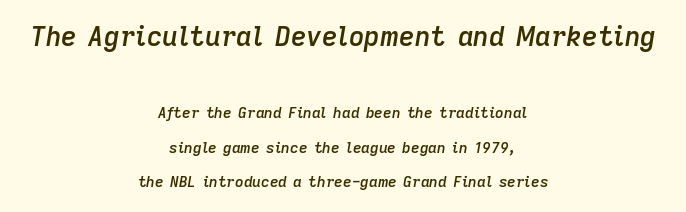
The image shows 27 px text type, italic (leaning right); set centered, loose line spacing (2.31x), normal letter spacing, not underlined; the first (top) block is 1.8x larger.
